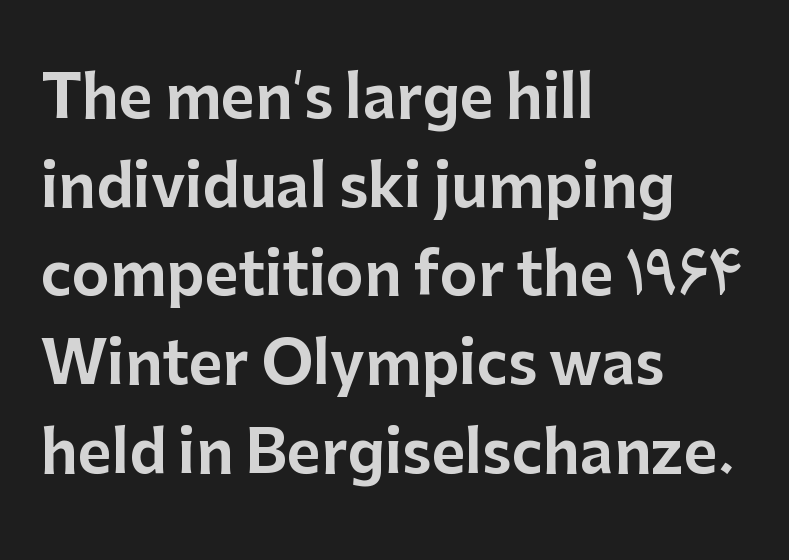
Does extra space separate the letters? No, they use regular spacing. The strip under each line holds only bare page. Posture: upright roman. The passage shown is typed in a proportional face where columns would drift. Grotesque or geometric, the face here clearly has no serifs.
